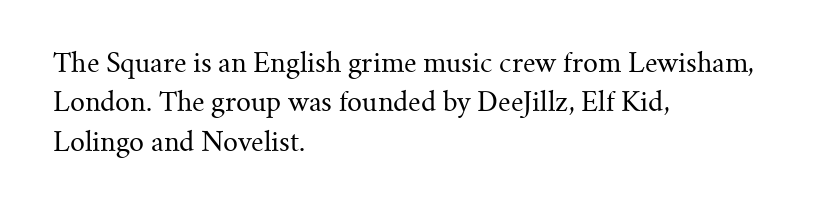
The image shows 26 px text type, upright; set left-aligned, normal line spacing (1.51x), normal letter spacing, not underlined.
